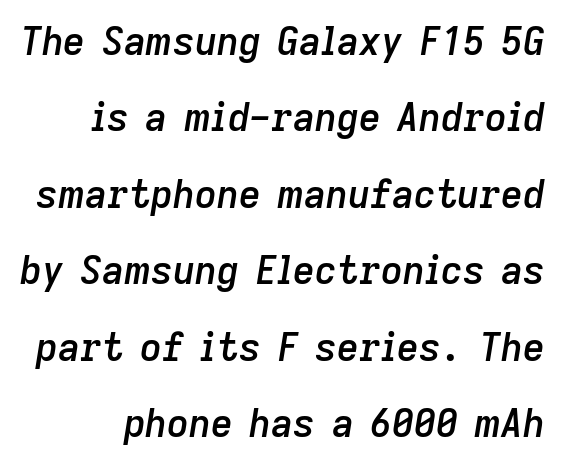
The image shows 38 px semibold type, italic (leaning right); set loose line spacing (2.01x), normal letter spacing, not underlined; low stroke contrast and a medium x-height.
